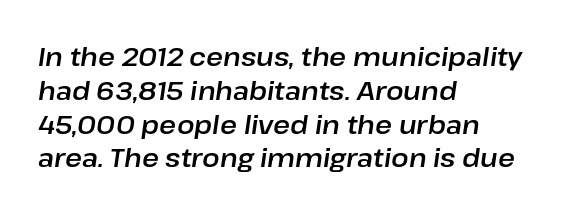
The image shows 26 px text type, italic (leaning right); set left-aligned, normal line spacing (1.3x), normal letter spacing, not underlined.
